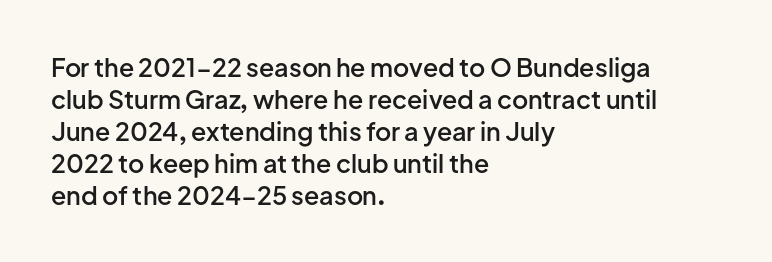
{"italic": "no", "bold": "semi", "underline": "no", "align": "left", "line_spacing": "normal", "line_spacing_ratio": 1.28, "letter_spacing": "normal", "letter_spacing_em": 0.0, "glyph_px": 25}
